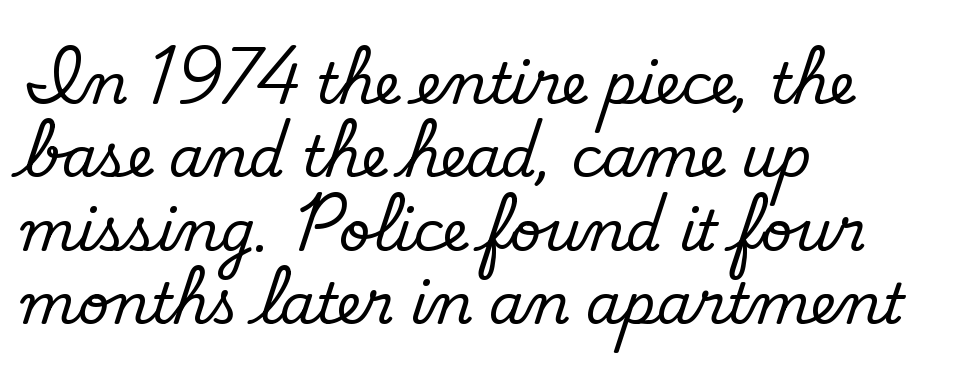
Interline gaps are of average width in this sample. Is this a fixed-width face? No — the glyphs have proportional, varying widths. Check the space under the baseline: it is left empty. The rendering shows plain stroke endings on the letterforms — a sans-serif design.
